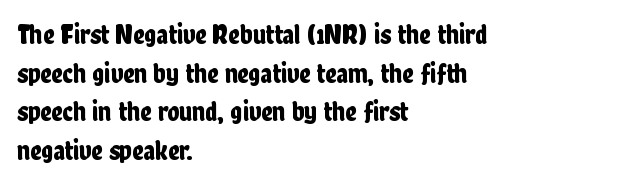
Line spacing here is normal. Unlike a traditional serif, this face leaves its strokes unadorned. The words here are not underlined. The lettering holds an erect, upright posture throughout. How are the letters spaced? Ordinarily, with no added tracking.
